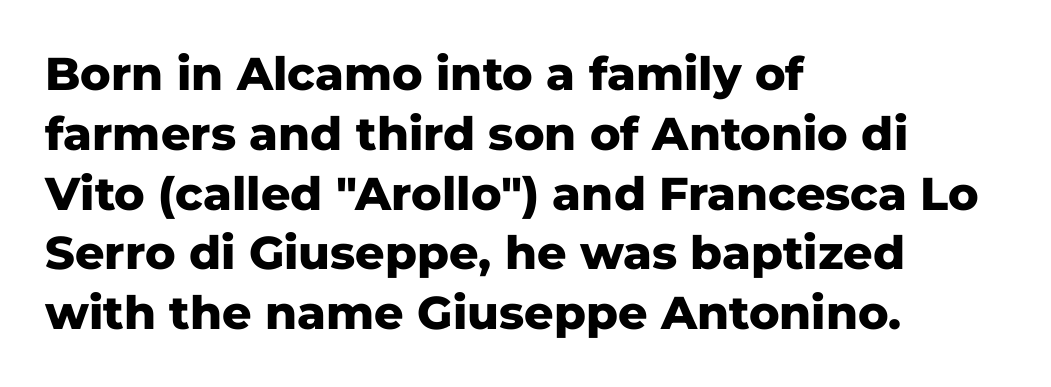
{"serif": "no", "italic": "no", "bold": "yes", "weight": "heavy", "width": "normal", "stroke_contrast": "low", "x_height": "medium", "monospaced": "no", "underline": "no", "align": "left", "line_spacing": "normal", "line_spacing_ratio": 1.3, "letter_spacing": "normal", "letter_spacing_em": 0.0, "glyph_px": 46}
